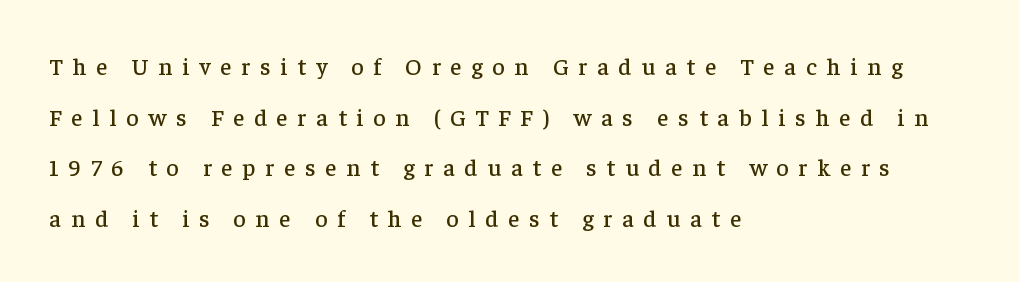
The image shows 24 px text type, upright; set left-aligned, loose line spacing (2.11x), unusually wide letter spacing (+0.41 em), not underlined.
